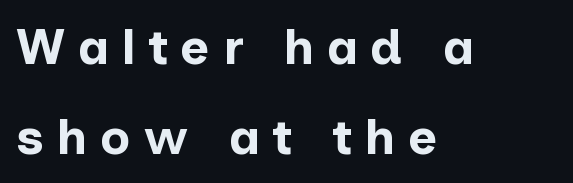
{"serif": "no", "italic": "no", "bold": "yes", "weight": "bold", "width": "normal", "stroke_contrast": "low", "x_height": "medium", "monospaced": "no", "underline": "no", "align": "left", "line_spacing_ratio": 1.8, "letter_spacing": "wide", "letter_spacing_em": 0.25, "glyph_px": 50}
